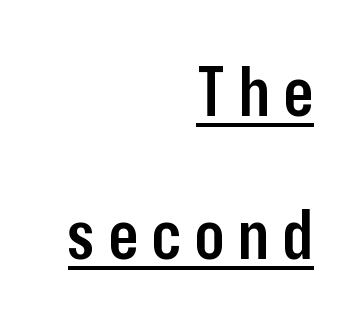
{"serif": "no", "italic": "no", "bold": "semi", "weight": "semibold", "width": "condensed", "stroke_contrast": "low", "x_height": "medium", "monospaced": "no", "underline": "yes", "align": "right", "line_spacing": "loose", "line_spacing_ratio": 2.1, "letter_spacing": "wide", "letter_spacing_em": 0.21, "glyph_px": 68}
